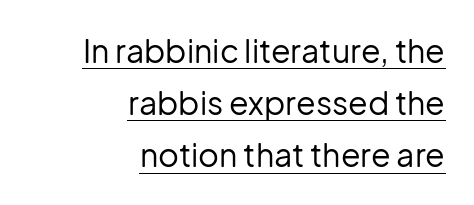
Q: Is the text bold? A: No.
Q: Is the text italic (slanted)? A: No, it is upright.
Q: Is the typeface a serif or a sans-serif typeface? A: Sans-serif.
Q: Is the text underlined? A: Yes.
Q: How is the paragraph aligned? A: Right-aligned.
Q: Is the spacing between letters normal or unusually wide? A: Normal.
Q: Is the spacing between lines tight, normal or loose? A: Normal.
Q: Width (condensed, normal, or wide)? A: Normal.
Q: Stroke contrast? A: Low.
Q: x-height? A: Medium.
Q: Monospaced? A: No.
